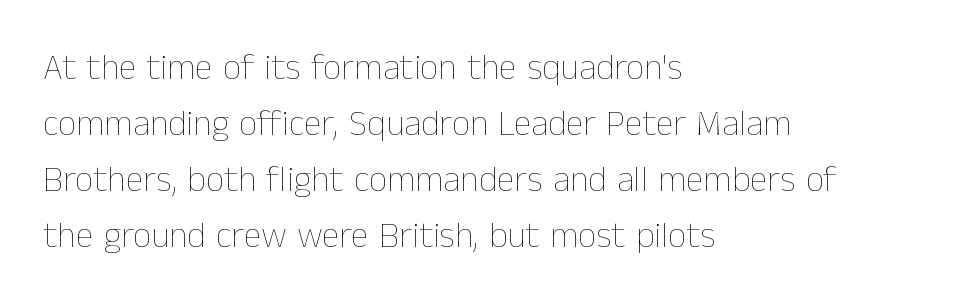
{"italic": "no", "bold": "no", "weight": "thin", "width": "normal", "stroke_contrast": "low", "x_height": "medium", "monospaced": "no", "underline": "no", "align": "left", "line_spacing": "normal", "line_spacing_ratio": 1.56, "letter_spacing": "normal", "letter_spacing_em": 0.0, "glyph_px": 36}
